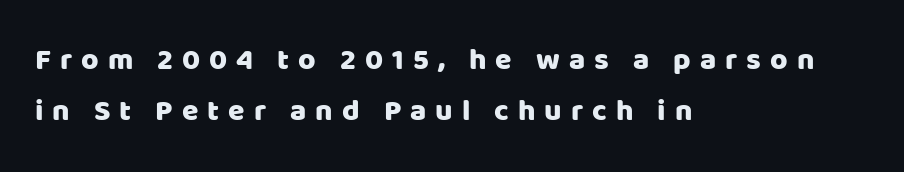
The text was rendered using a sans face with plain stroke endings. Tracking value appears strongly positive — letters spread wide. Which margin do the lines hug? The left one — the right edge is uneven. The rendering uses natural spacing where letterforms have individual widths. Style check: upright. The baseline area is clear.
